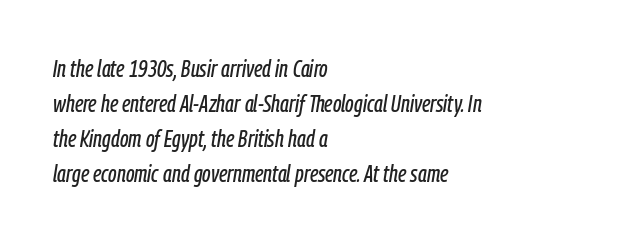
The image shows 24 px text type, italic (leaning right); set left-aligned, normal line spacing (1.46x), normal letter spacing, not underlined.
